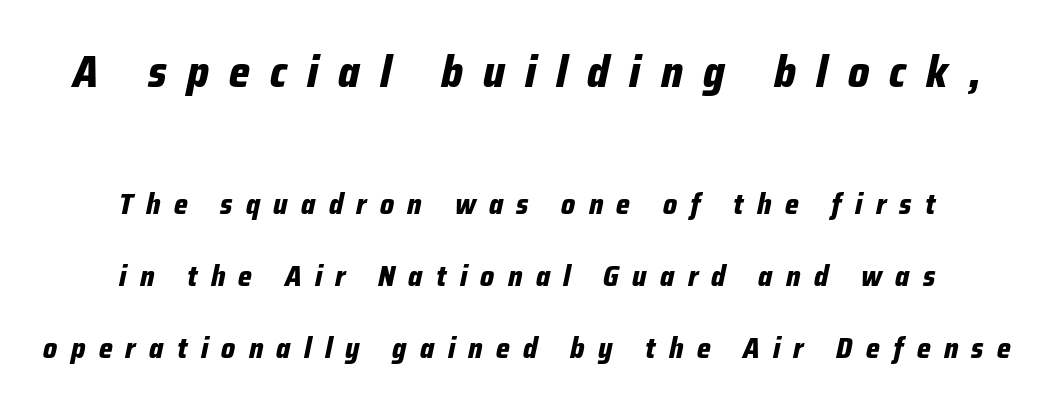
The image shows 44 px bold, condensed type, italic (leaning right); set centered, loose line spacing (2.48x), unusually wide letter spacing (+0.46 em), not underlined; the first (top) block is 1.52x larger; low stroke contrast and a medium x-height.
